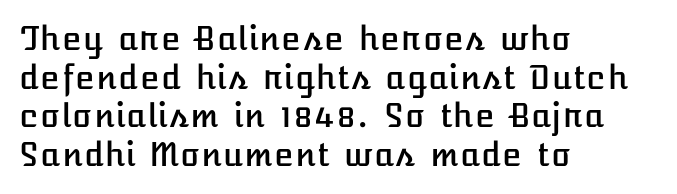
Q: Is the text italic (slanted)? A: No, it is upright.
Q: Is the text underlined? A: No.
Q: How is the paragraph aligned? A: Left-aligned.
Q: Is the spacing between letters normal or unusually wide? A: Normal.
Q: Width (condensed, normal, or wide)? A: Normal.
Q: Stroke contrast? A: Low.
Q: x-height? A: Medium.
